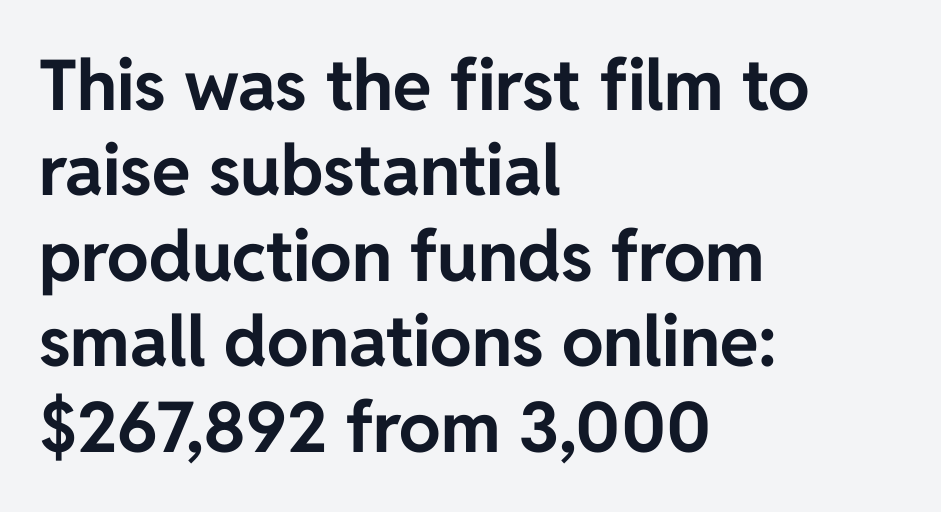
The image shows 70 px bold sans-serif type, upright; set left-aligned, line spacing 1.22x, normal letter spacing, not underlined; low stroke contrast and a medium x-height.
